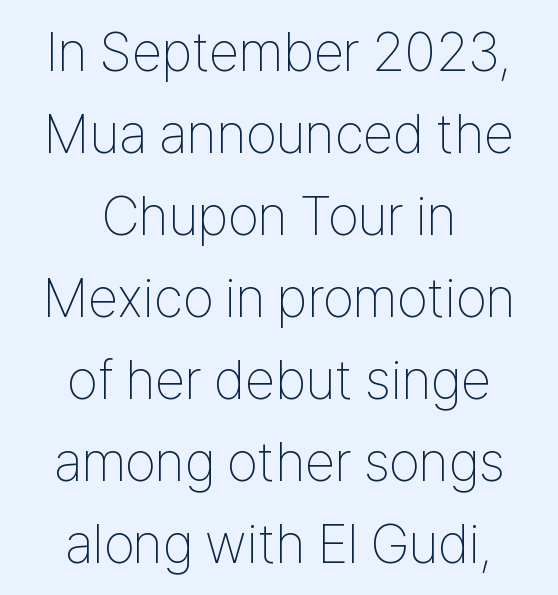
{"serif": "no", "italic": "no", "bold": "no", "weight": "thin", "width": "condensed", "stroke_contrast": "low", "x_height": "medium", "monospaced": "no", "underline": "no", "align": "center", "line_spacing": "normal", "line_spacing_ratio": 1.49, "letter_spacing": "normal", "letter_spacing_em": 0.0, "glyph_px": 55}
